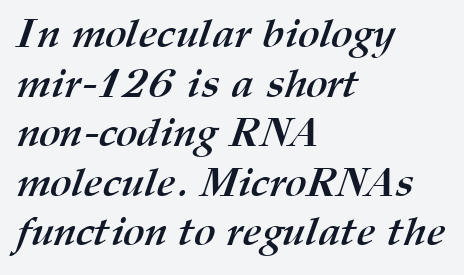
The image shows 41 px semibold type; set left-aligned, line spacing 1.21x, normal letter spacing, not underlined; medium stroke contrast and a medium x-height.
